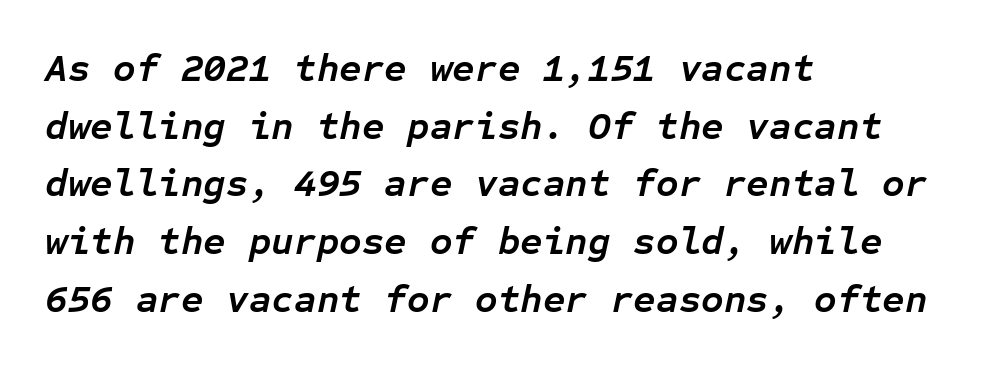
Monospaced: the letters line up in strict vertical columns. Underlining? Definitely not there. A typesetter would call this zero additional tracking. Compared with typical paragraphs, the rows here are spaced about the same.
